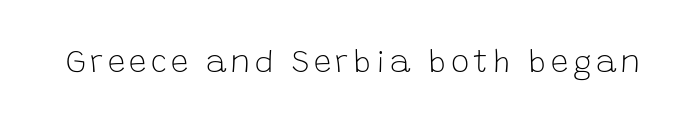
The image shows 31 px light sans-serif type, upright; set not underlined; low stroke contrast and a large x-height.
